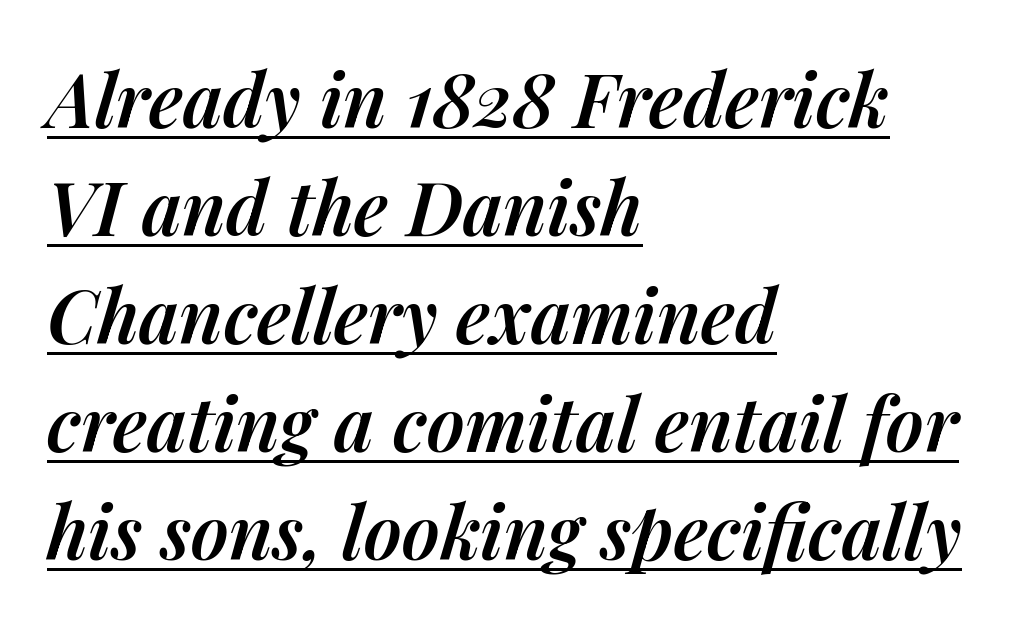
{"italic": "yes", "lean": "right", "slant_degrees": 14, "bold": "semi", "weight": "semibold", "width": "normal", "stroke_contrast": "medium", "x_height": "medium", "monospaced": "no", "underline": "yes", "align": "left", "line_spacing": "normal", "line_spacing_ratio": 1.46, "letter_spacing": "normal", "letter_spacing_em": 0.0, "glyph_px": 74}
